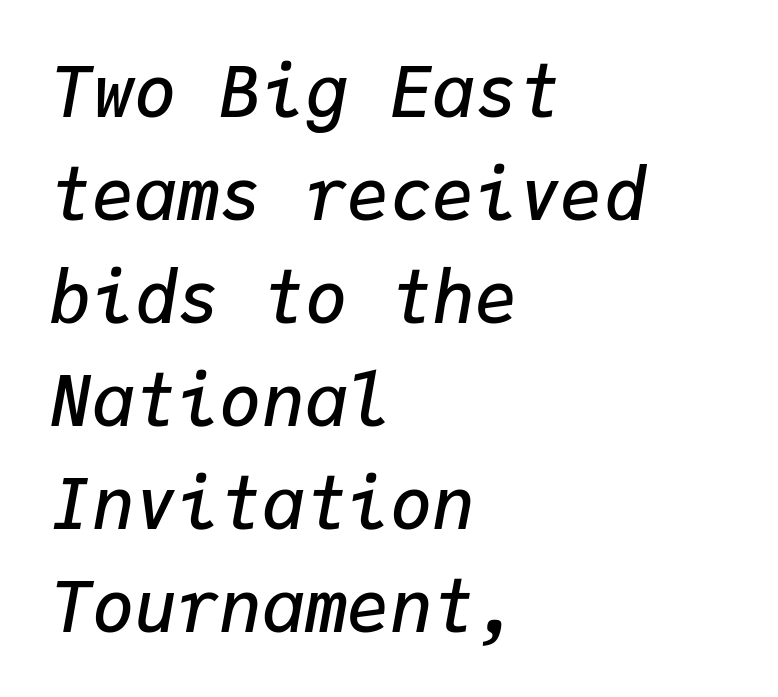
Q: Is the text bold? A: Semi-bold.
Q: Is the text italic (slanted)? A: Yes, it leans right by about 9 degrees.
Q: Is the text underlined? A: No.
Q: How is the paragraph aligned? A: Left-aligned.
Q: Is the spacing between letters normal or unusually wide? A: Normal.
Q: Is the spacing between lines tight, normal or loose? A: Normal.
Q: Width (condensed, normal, or wide)? A: Normal.
Q: Stroke contrast? A: Low.
Q: x-height? A: Medium.
Q: Monospaced? A: Yes.
